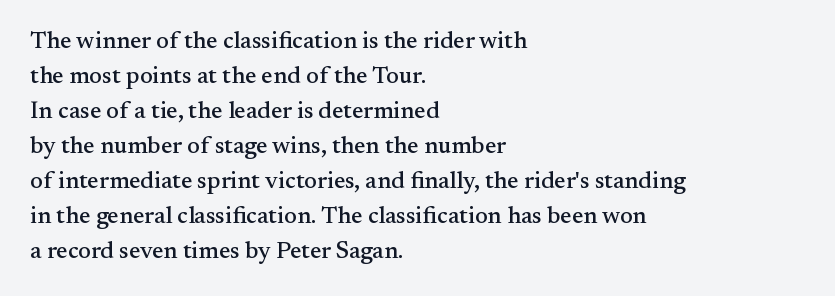
{"italic": "no", "underline": "no", "align": "left", "line_spacing": "normal", "line_spacing_ratio": 1.46, "letter_spacing": "normal", "letter_spacing_em": 0.0, "glyph_px": 24}
